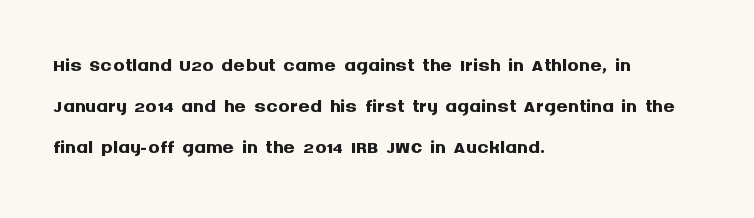
Q: Is the text bold? A: Yes.
Q: Is the text italic (slanted)? A: No, it is upright.
Q: Is the typeface a serif or a sans-serif typeface? A: Sans-serif.
Q: Is the text underlined? A: No.
Q: How is the paragraph aligned? A: Left-aligned.
Q: Is the spacing between letters normal or unusually wide? A: Normal.
Q: Is the spacing between lines tight, normal or loose? A: Normal.
Q: Width (condensed, normal, or wide)? A: Normal.
Q: Stroke contrast? A: Medium.
Q: x-height? A: Large.
Q: Monospaced? A: No.
